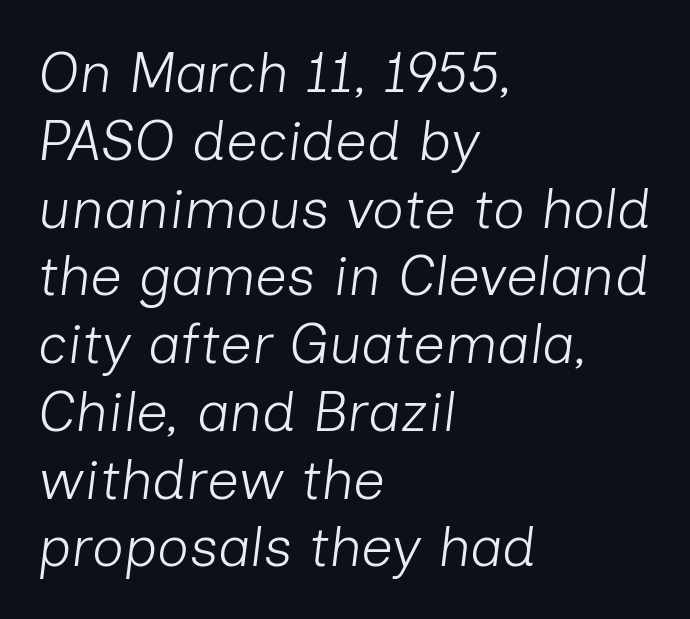
Q: Is the text bold? A: No.
Q: Is the text italic (slanted)? A: Yes, it leans right by about 7 degrees.
Q: Is the text underlined? A: No.
Q: How is the paragraph aligned? A: Left-aligned.
Q: Is the spacing between letters normal or unusually wide? A: Normal.
Q: Width (condensed, normal, or wide)? A: Normal.
Q: Stroke contrast? A: Low.
Q: x-height? A: Medium.
Q: Monospaced? A: No.
